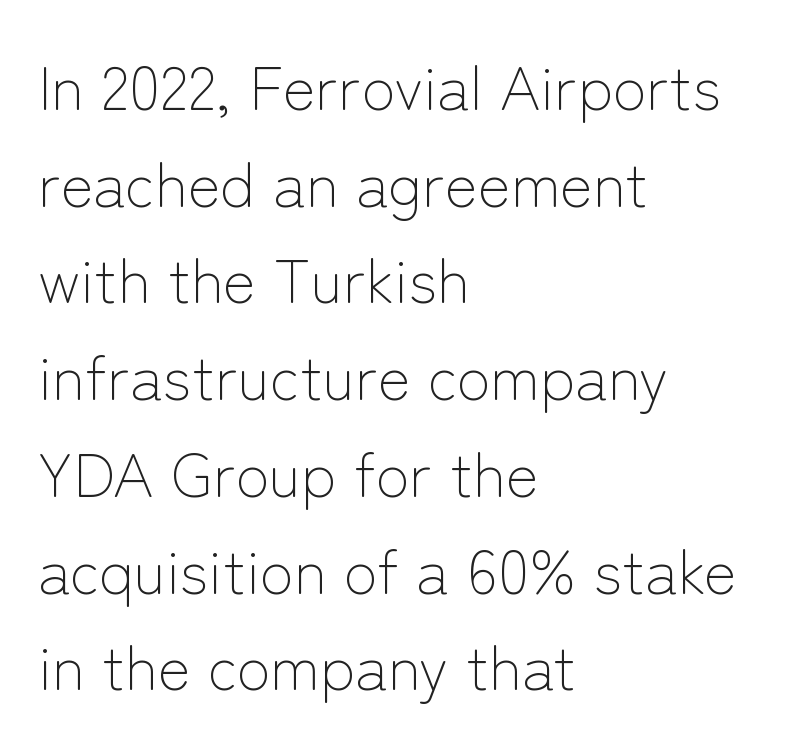
The image shows 62 px light sans-serif type, upright; set left-aligned, normal line spacing (1.56x), normal letter spacing, not underlined; low stroke contrast and a medium x-height.
